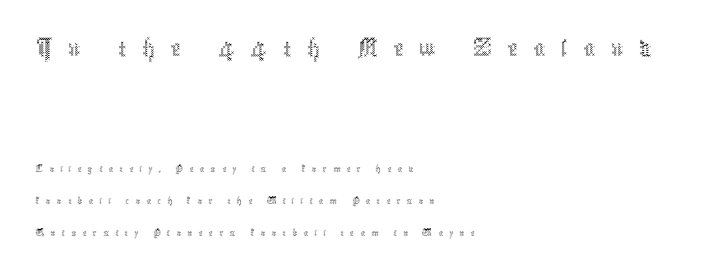
Q: Is the text bold? A: No.
Q: Is the text italic (slanted)? A: No, it is upright.
Q: Is the text underlined? A: No.
Q: How is the paragraph aligned? A: Left-aligned.
Q: Is the spacing between letters normal or unusually wide? A: Unusually wide.
Q: Is the spacing between lines tight, normal or loose? A: Normal.
Q: Which block of text is set in a larger size, the first (top) or the second (bottom)? A: The first (top) one.
Q: Width (condensed, normal, or wide)? A: Condensed.
Q: x-height? A: Medium.
Q: Monospaced? A: No.
